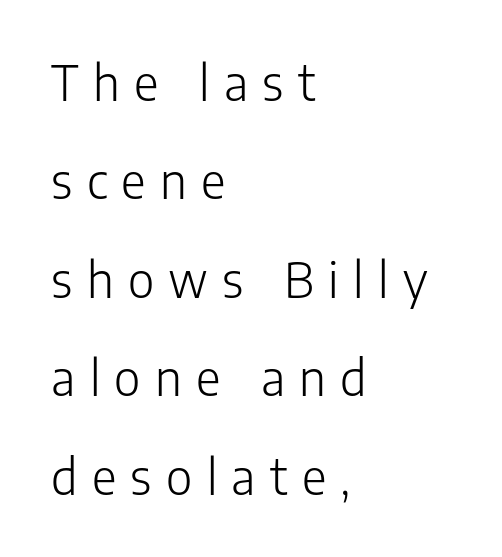
{"serif": "no", "italic": "no", "bold": "no", "weight": "light", "width": "normal", "stroke_contrast": "low", "x_height": "medium", "monospaced": "no", "underline": "no", "align": "left", "line_spacing": "loose", "line_spacing_ratio": 2.05, "letter_spacing": "wide", "letter_spacing_em": 0.3, "glyph_px": 48}
